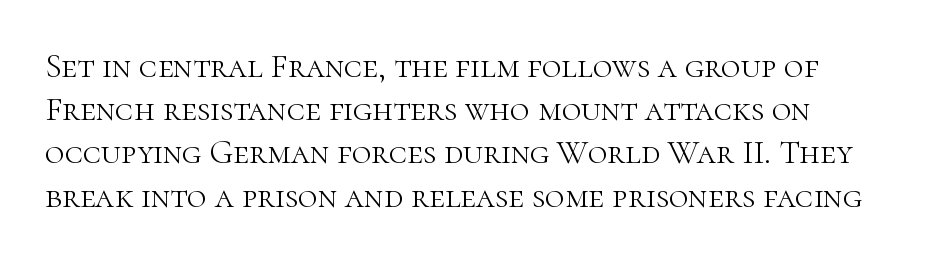
Spacing verdict: proportional, widths tailored to each character. Any mark beneath the type? The region is blank. The letterforms sit shoulder to shoulder at normal distance. Weight: in the light-to-regular range. Do the letters lean? They stand straight. Serif or sans? Serif — the stroke terminals have little feet.
